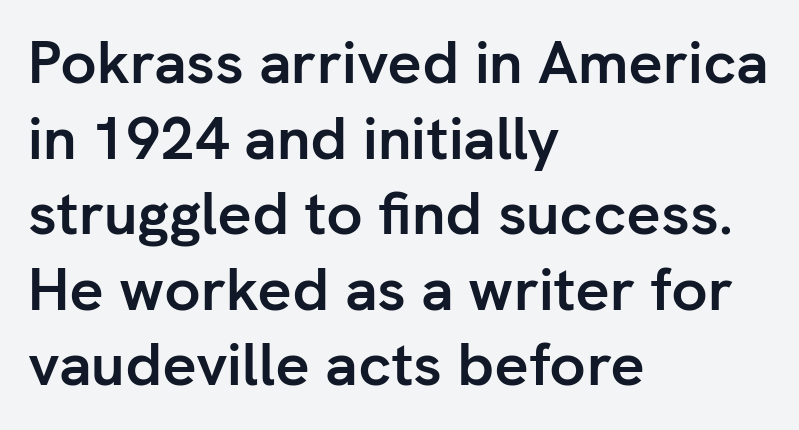
The image shows 60 px semibold sans-serif type, upright; set left-aligned, normal line spacing (1.26x), normal letter spacing, not underlined; low stroke contrast and a medium x-height.
